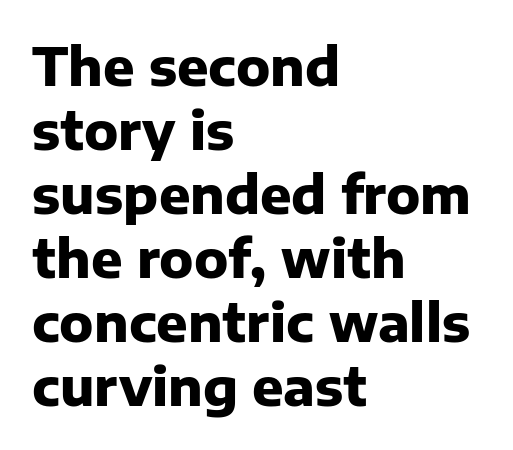
Q: Is the text bold? A: Yes.
Q: Is the text italic (slanted)? A: No, it is upright.
Q: Is the typeface a serif or a sans-serif typeface? A: Sans-serif.
Q: Is the text underlined? A: No.
Q: How is the paragraph aligned? A: Left-aligned.
Q: Is the spacing between letters normal or unusually wide? A: Normal.
Q: Width (condensed, normal, or wide)? A: Normal.
Q: Stroke contrast? A: Low.
Q: x-height? A: Medium.
Q: Monospaced? A: No.
